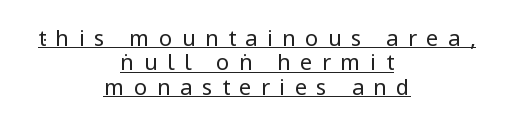
Q: Is the text bold? A: No.
Q: Is the text italic (slanted)? A: No, it is upright.
Q: Is the text underlined? A: Yes.
Q: How is the paragraph aligned? A: Centered.
Q: Is the spacing between letters normal or unusually wide? A: Unusually wide.
Q: Is the spacing between lines tight, normal or loose? A: Tight.
